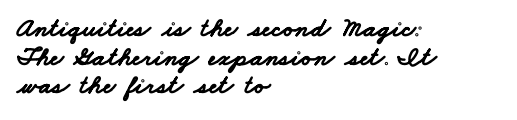
The space between consecutive lines is stingy. The letters sit at their default tracking, neither squeezed nor spread. The specimen omits any rule beneath the text block's lines. Does the copy run flush right? No — it runs flush left.
